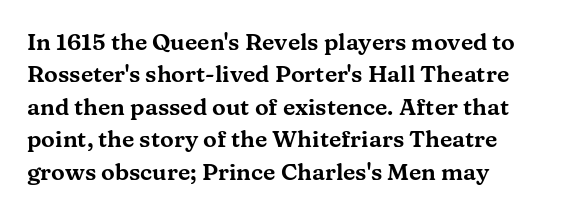
This is the regular roman posture of the typeface. This sample uses plain, unmodified letter spacing. Vertically, the passage feels balanced, rows spaced as you'd expect. Decoration check: the copy has no underline.
